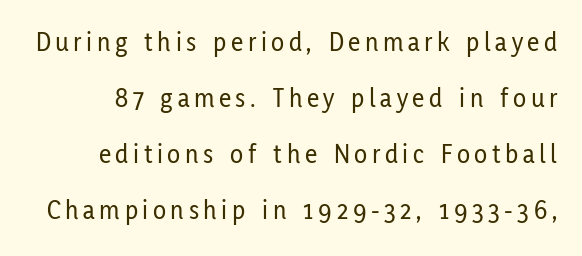
The image shows 27 px text type, upright; set loose line spacing (2.08x), not underlined.
